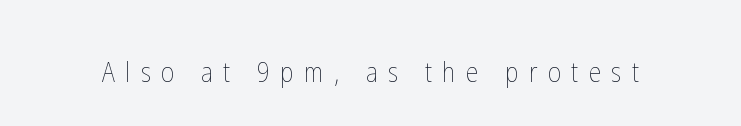
Is this a heavy cut? Hardly; it is regular or lighter. Ordinary non-slanted type is in use. Proportional: the letters do not fall into vertical columns. Just letters on the line, the space beneath them empty. What stands out about the letter spacing? Its width — letters are far apart.
